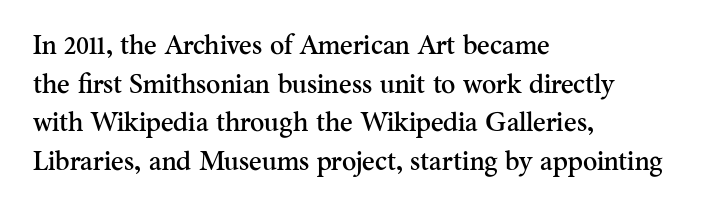
Q: Is the text italic (slanted)? A: No, it is upright.
Q: Is the text underlined? A: No.
Q: How is the paragraph aligned? A: Left-aligned.
Q: Is the spacing between letters normal or unusually wide? A: Normal.
Q: Is the spacing between lines tight, normal or loose? A: Normal.
